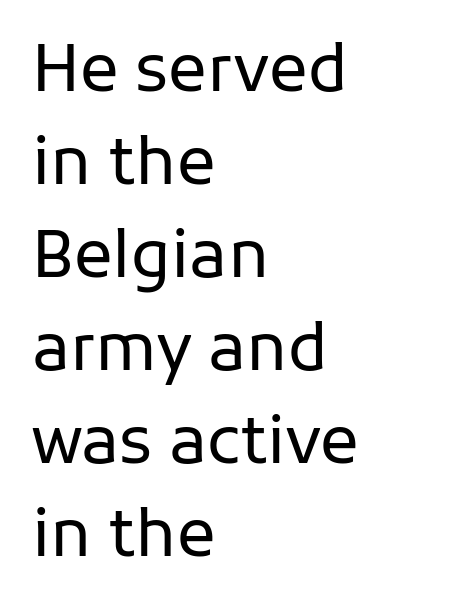
Q: Is the text bold? A: No.
Q: Is the text italic (slanted)? A: No, it is upright.
Q: Is the typeface a serif or a sans-serif typeface? A: Sans-serif.
Q: Is the text underlined? A: No.
Q: How is the paragraph aligned? A: Left-aligned.
Q: Is the spacing between letters normal or unusually wide? A: Normal.
Q: Is the spacing between lines tight, normal or loose? A: Normal.
Q: Width (condensed, normal, or wide)? A: Normal.
Q: Stroke contrast? A: Low.
Q: x-height? A: Medium.
Q: Monospaced? A: No.
